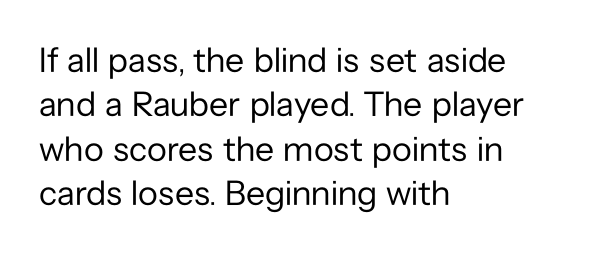
Here the designer chose a conventional face with non-uniform glyph widths. Letters rest on an invisible, unmarked baseline. Words appear dense and cohesive because spacing is normal. The glyphs in this specimen are sans serif.
